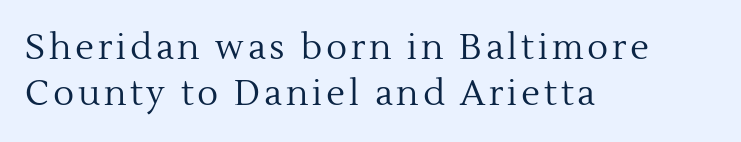
Summary of vertical rhythm: regular, with standard interline spacing. The strip under each line holds only bare page. The lettering holds an erect, upright posture throughout. Typographically, this falls in the serif category. The rag falls on the right side of this text block.
